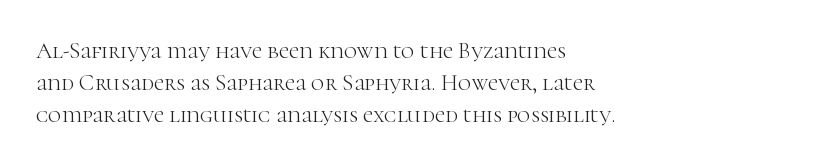
{"italic": "no", "bold": "no", "underline": "no", "align": "left", "line_spacing": "normal", "line_spacing_ratio": 1.39, "letter_spacing": "normal", "letter_spacing_em": 0.0, "glyph_px": 23}
